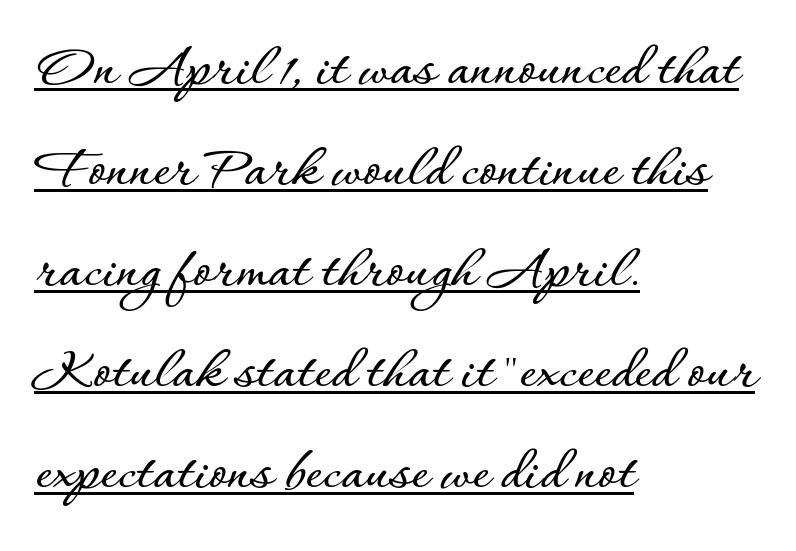
{"width": "normal", "stroke_contrast": "low", "x_height": "small", "monospaced": "no", "underline": "yes", "align": "left", "line_spacing": "normal", "line_spacing_ratio": 1.58, "letter_spacing": "normal", "letter_spacing_em": 0.0, "glyph_px": 64}
